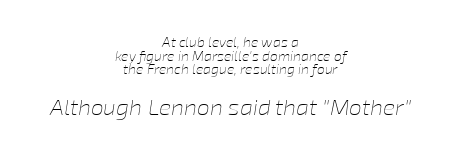
The image shows 23 px text type, italic (leaning right); set centered, tight line spacing (0.97x), normal letter spacing, not underlined; the second (bottom) block is 1.64x larger.
